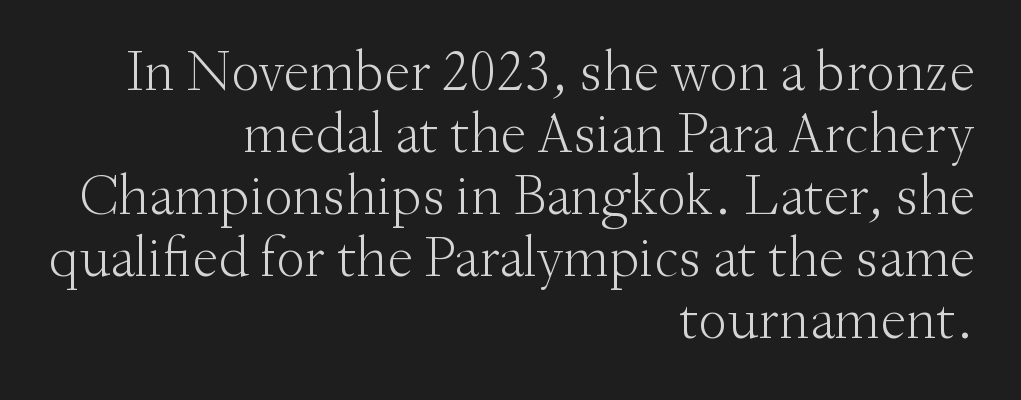
Q: Is the text bold? A: No.
Q: Is the text italic (slanted)? A: No, it is upright.
Q: Is the typeface a serif or a sans-serif typeface? A: Serif.
Q: Is the text underlined? A: No.
Q: How is the paragraph aligned? A: Right-aligned.
Q: Is the spacing between letters normal or unusually wide? A: Normal.
Q: Is the spacing between lines tight, normal or loose? A: Tight.
Q: Width (condensed, normal, or wide)? A: Normal.
Q: Stroke contrast? A: Medium.
Q: x-height? A: Small.
Q: Monospaced? A: No.
